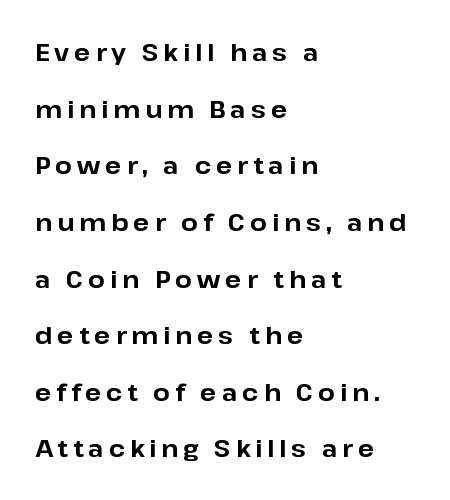
Q: Is the text bold? A: Yes.
Q: Is the text italic (slanted)? A: No, it is upright.
Q: Is the text underlined? A: No.
Q: How is the paragraph aligned? A: Left-aligned.
Q: Is the spacing between letters normal or unusually wide? A: Unusually wide.
Q: Is the spacing between lines tight, normal or loose? A: Loose.
